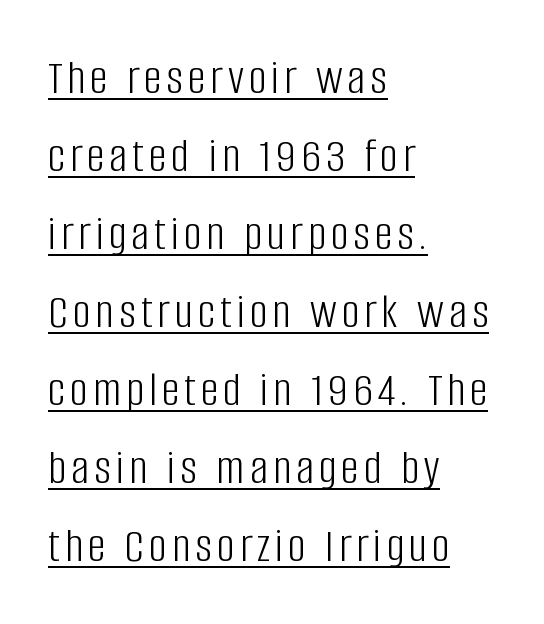
The glyphs in this specimen are sans serif. The compositor pushed each line to the left boundary. The strokes are not fattened; the text isn't bold. No italicization has been applied; the sample stays upright. Is there an underline? Yes — a line sits under the letters. Character widths vary here, with narrow letters taking less room than wide ones.
